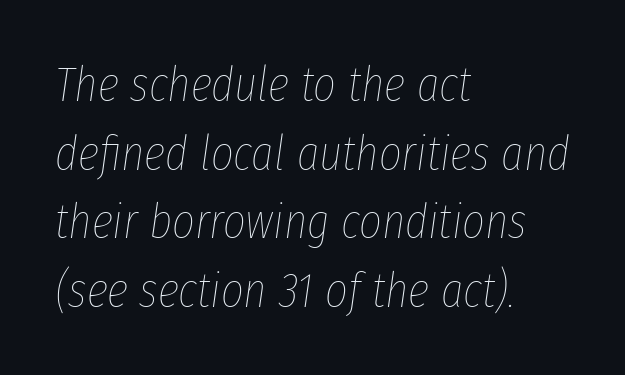
Q: Is the text bold? A: No.
Q: Is the text italic (slanted)? A: Yes, it leans right by about 8 degrees.
Q: Is the text underlined? A: No.
Q: How is the paragraph aligned? A: Left-aligned.
Q: Is the spacing between letters normal or unusually wide? A: Normal.
Q: Is the spacing between lines tight, normal or loose? A: Normal.
Q: Width (condensed, normal, or wide)? A: Condensed.
Q: Stroke contrast? A: Low.
Q: x-height? A: Medium.
Q: Monospaced? A: No.
